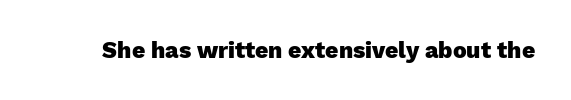
The image shows 23 px bold type, upright; set normal letter spacing, not underlined.
